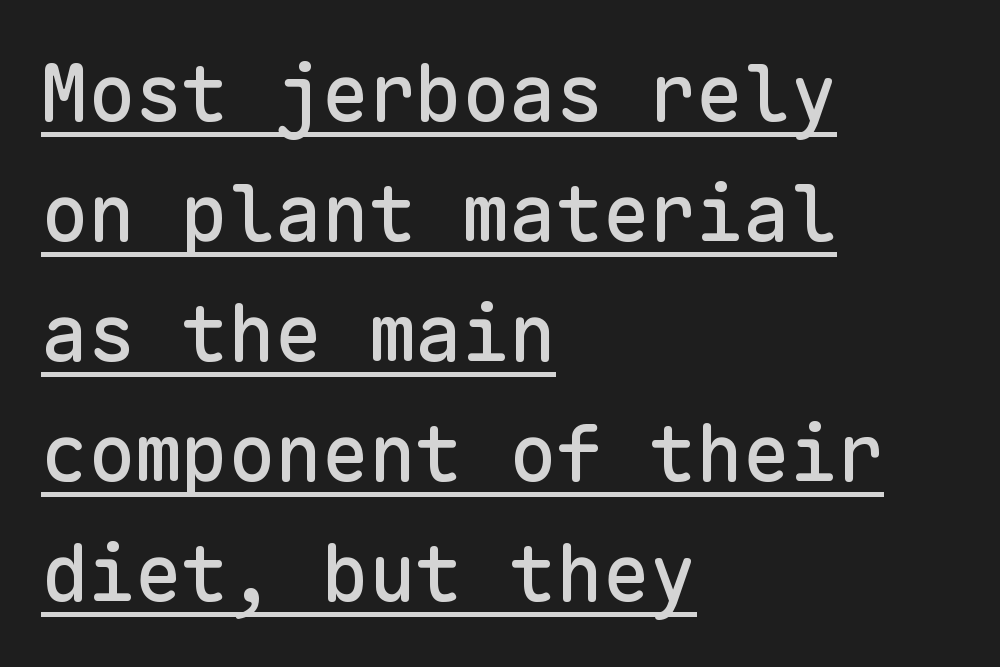
{"serif": "no", "italic": "no", "width": "normal", "stroke_contrast": "low", "x_height": "medium", "monospaced": "yes", "underline": "yes", "align": "left", "line_spacing": "normal", "line_spacing_ratio": 1.54, "letter_spacing": "normal", "letter_spacing_em": 0.0, "glyph_px": 78}
